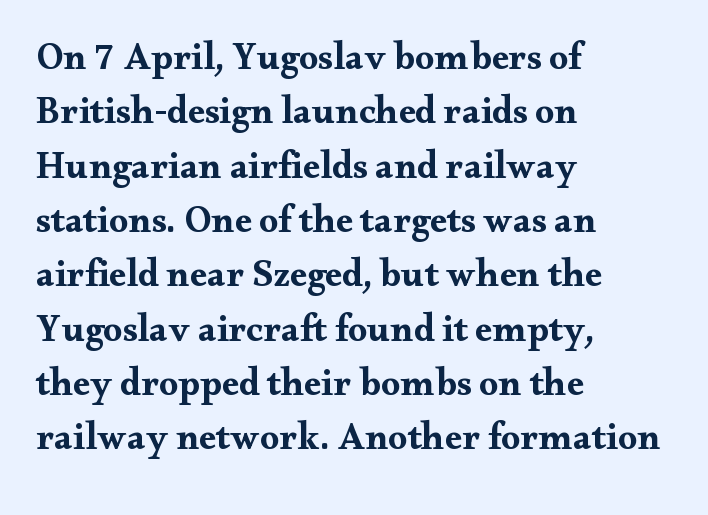
Q: Is the text bold? A: Yes.
Q: Is the text italic (slanted)? A: No, it is upright.
Q: Is the typeface a serif or a sans-serif typeface? A: Serif.
Q: Is the text underlined? A: No.
Q: How is the paragraph aligned? A: Left-aligned.
Q: Is the spacing between letters normal or unusually wide? A: Normal.
Q: Is the spacing between lines tight, normal or loose? A: Normal.
Q: Width (condensed, normal, or wide)? A: Wide.
Q: Stroke contrast? A: Medium.
Q: x-height? A: Small.
Q: Monospaced? A: No.
